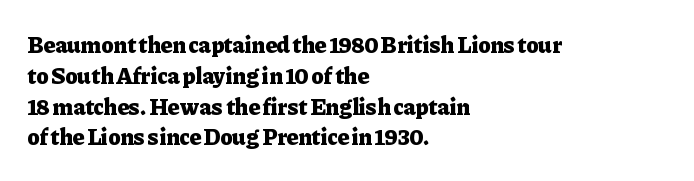
{"italic": "no", "bold": "yes", "underline": "no", "align": "left", "line_spacing": "normal", "line_spacing_ratio": 1.34, "letter_spacing": "normal", "letter_spacing_em": 0.0, "glyph_px": 23}
